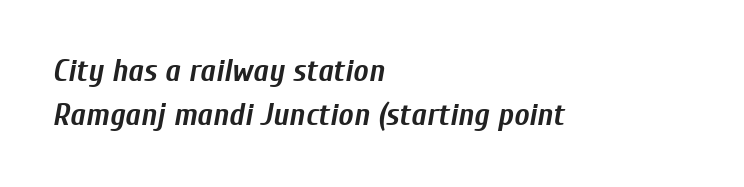
{"italic": "yes", "lean": "right", "slant_degrees": 10, "bold": "yes", "weight": "semibold", "width": "condensed", "stroke_contrast": "low", "x_height": "medium", "monospaced": "no", "underline": "no", "align": "left", "line_spacing": "normal", "line_spacing_ratio": 1.39, "letter_spacing": "normal", "letter_spacing_em": 0.0, "glyph_px": 32}
